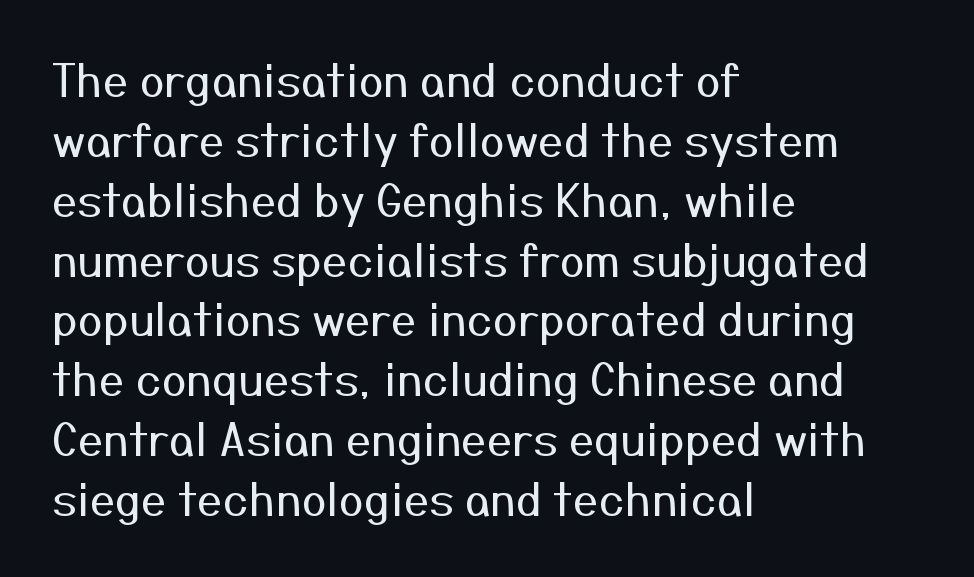
The image shows 45 px regular-weight sans-serif type, upright; set left-aligned, normal line spacing (1.33x), normal letter spacing, not underlined; medium stroke contrast and a medium x-height.
